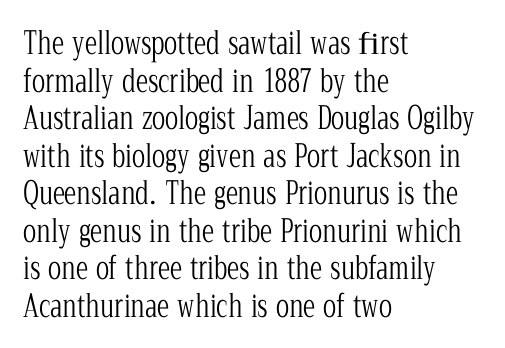
The image shows 31 px light, condensed serif type, upright; set left-aligned, line spacing 1.21x, normal letter spacing, not underlined; low stroke contrast and a medium x-height.
